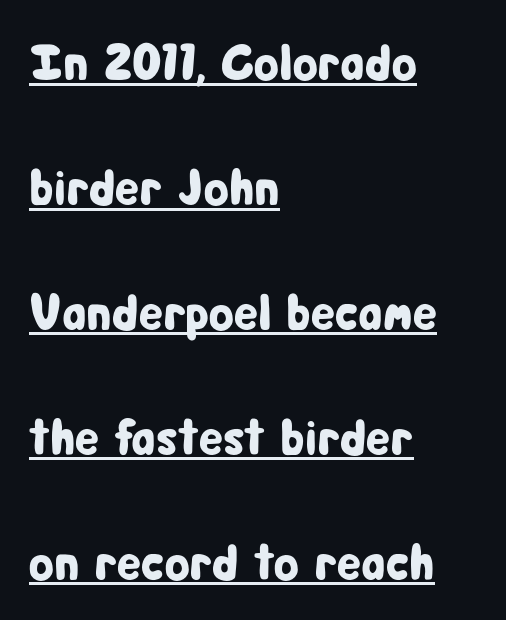
The image shows 51 px condensed sans-serif type, upright; set left-aligned, loose line spacing (2.45x), normal letter spacing, underlined; low stroke contrast and a medium x-height.
